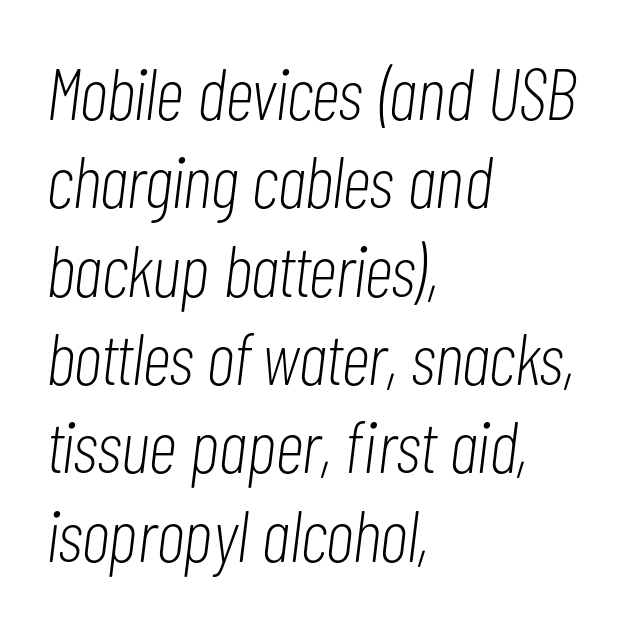
The image shows 73 px light, condensed type, italic (leaning right); set left-aligned, line spacing 1.21x, normal letter spacing, not underlined; low stroke contrast and a medium x-height.
